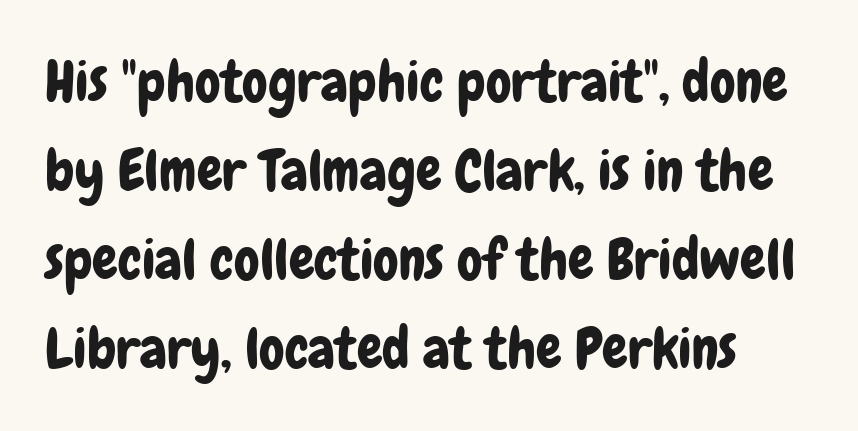
Q: Is the text italic (slanted)? A: No, it is upright.
Q: Is the typeface a serif or a sans-serif typeface? A: Sans-serif.
Q: Is the text underlined? A: No.
Q: Is the spacing between letters normal or unusually wide? A: Normal.
Q: Is the spacing between lines tight, normal or loose? A: Normal.
Q: Width (condensed, normal, or wide)? A: Condensed.
Q: Stroke contrast? A: Low.
Q: x-height? A: Medium.
Q: Monospaced? A: No.
